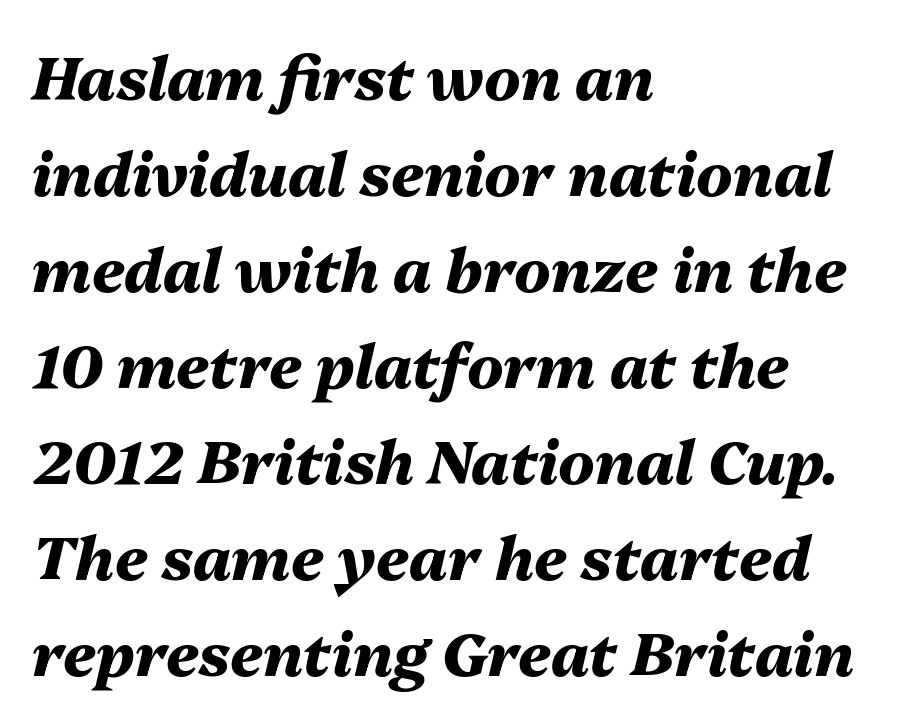
Whoever set this chose a conventional vertical rhythm. Heft: maximum for text — a bold. Tall strokes in this sample are angled rather than plumb. Is this a fixed-width face? No — the glyphs have proportional, varying widths.
